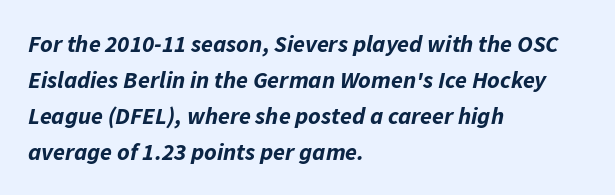
Weight check: bold — yes, fully. In terms of letterspacing, this is plain default setting. Type without underlining. Layout note: lines flush left. How would I describe the line gaps? Plain and ordinary. If you drew a line through each stem, it would be angled.
